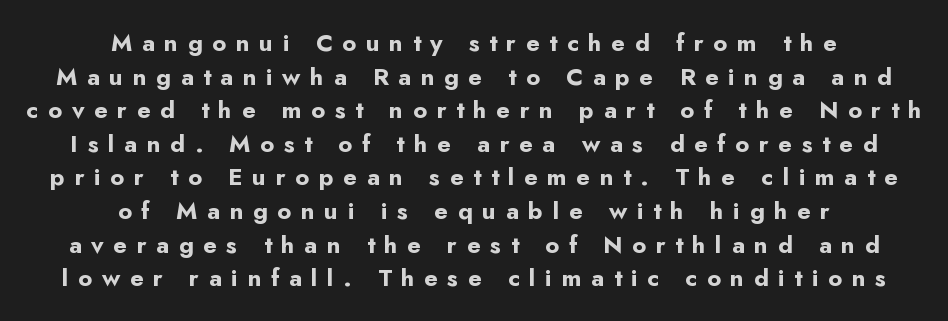
The image shows 24 px bold type, upright; set centered, normal line spacing (1.4x), unusually wide letter spacing (+0.4 em), not underlined.
